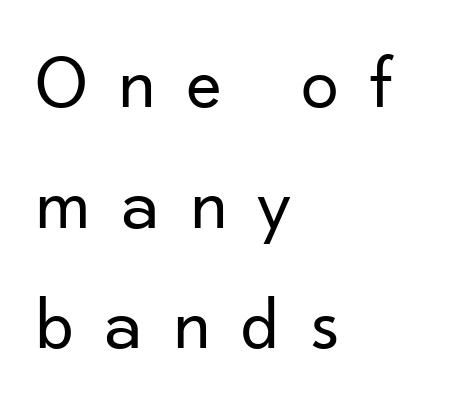
Short note: letters widely spaced. The axis of the letterforms is exactly vertical. The baseline area is clear. Spacing verdict: proportional, widths tailored to each character.
